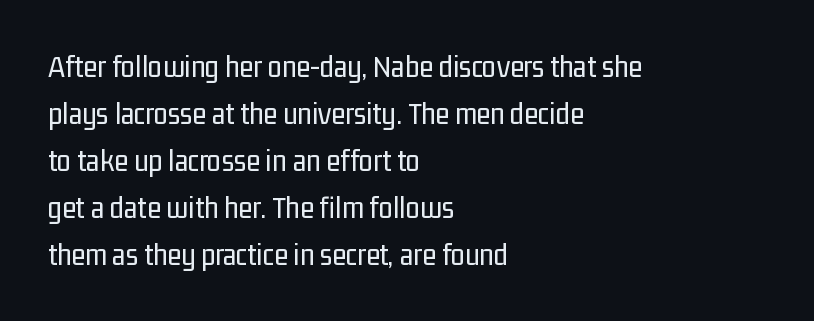
{"serif": "no", "italic": "no", "bold": "no", "weight": "regular", "width": "condensed", "stroke_contrast": "low", "x_height": "medium", "monospaced": "no", "underline": "no", "align": "left", "line_spacing": "normal", "line_spacing_ratio": 1.47, "letter_spacing": "normal", "letter_spacing_em": 0.0, "glyph_px": 32}
